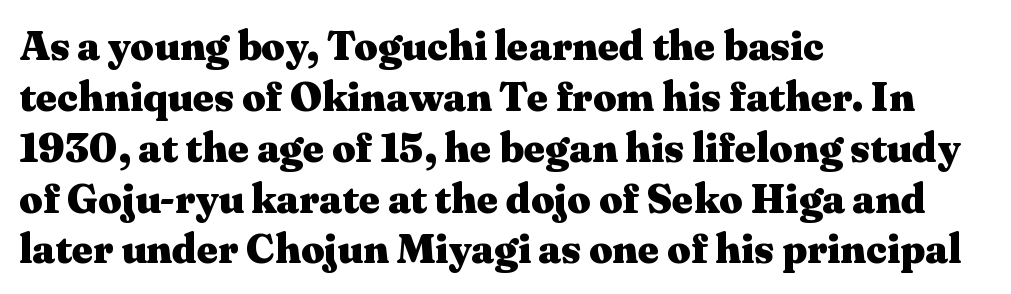
Beneath every word, the page is bare. Horizontally, the lines are justified to the leading edge only. A typesetter would call this proportional, since set widths differ per character. A serif font was chosen for this passage. Posture: straight, roman, zero tilt. Words appear dense and cohesive because spacing is normal.
